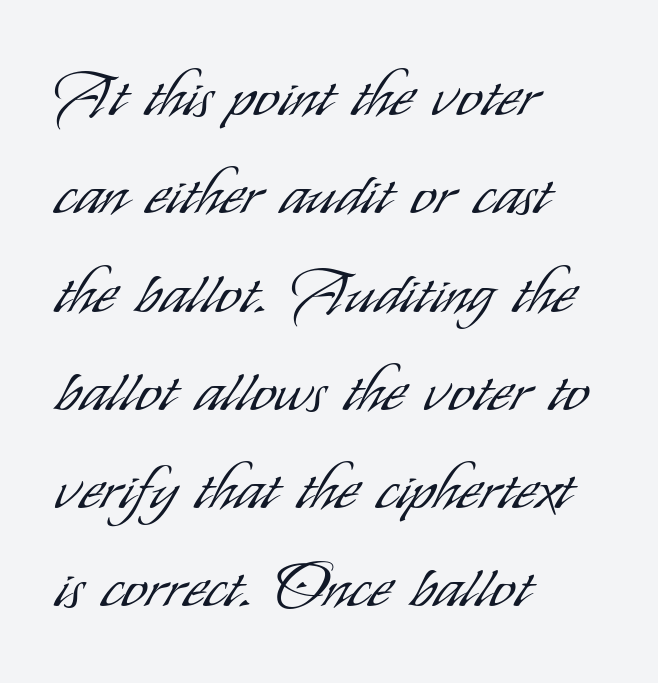
{"serif": "no", "bold": "no", "weight": "light", "width": "condensed", "stroke_contrast": "low", "x_height": "small", "monospaced": "no", "underline": "no", "align": "left", "line_spacing": "normal", "line_spacing_ratio": 1.56, "letter_spacing": "normal", "letter_spacing_em": 0.0, "glyph_px": 63}
